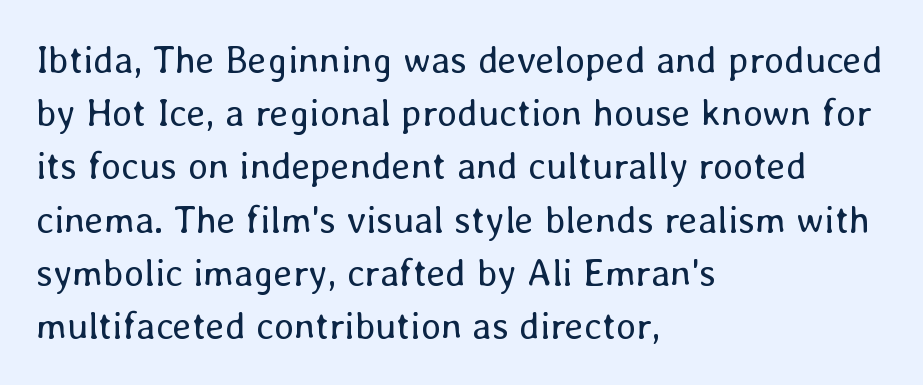
Spacing verdict: proportional, widths tailored to each character. These lines keep a tight, regular rhythm from letter to letter. The letters look calm and open, with moderate or lighter stems. Quick note: not italic, upright. Words float on clear page, feet unadorned. Horizontal alignment here is leftward, the default for most running prose.
